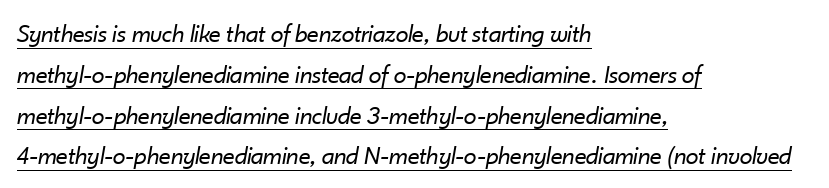
Q: Is the text bold? A: No.
Q: Is the text italic (slanted)? A: Yes, it leans right by about 10 degrees.
Q: Is the text underlined? A: Yes.
Q: How is the paragraph aligned? A: Left-aligned.
Q: Is the spacing between letters normal or unusually wide? A: Normal.
Q: Is the spacing between lines tight, normal or loose? A: Normal.
